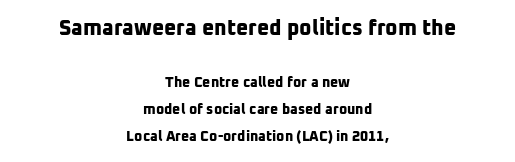
You get the large type first, then a drop to smaller type. Students, note that the glyphs here touch the page at normal intervals. The passage is arranged like a title page — every line centered. Every letter is thick-stroked: bold, no question. Bare-footed words on every line. The designer dialed line spacing up above the default.
